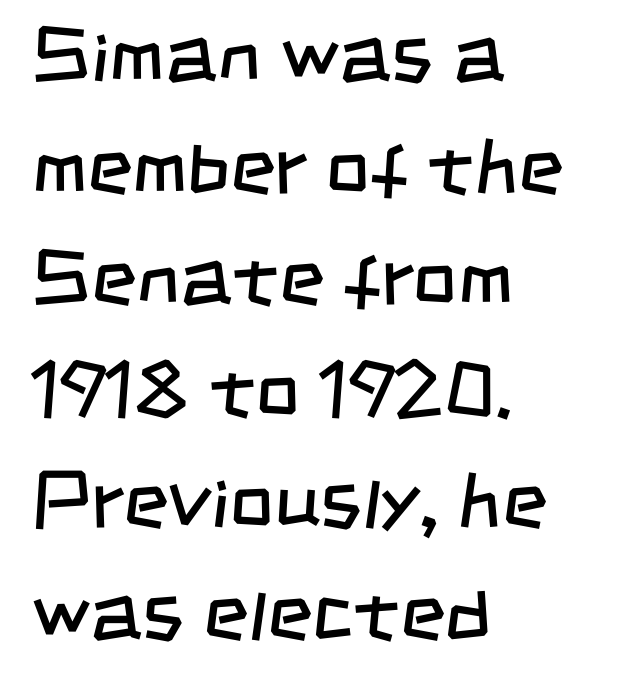
This sample uses plain, unmodified letter spacing. Vertical spacing — default. The weight tops out at a normal text grade. Anything drawn beneath the words? Only blank space.
